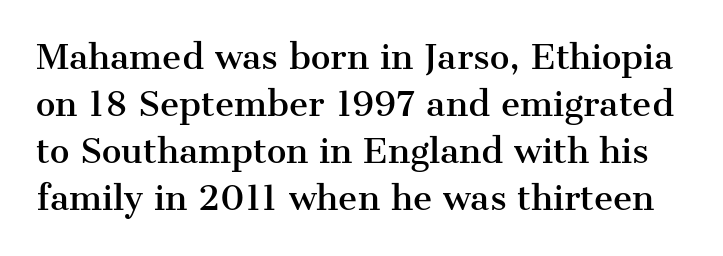
The image shows 33 px serif type, upright; set normal line spacing (1.42x), normal letter spacing, not underlined; medium stroke contrast and a medium x-height.
